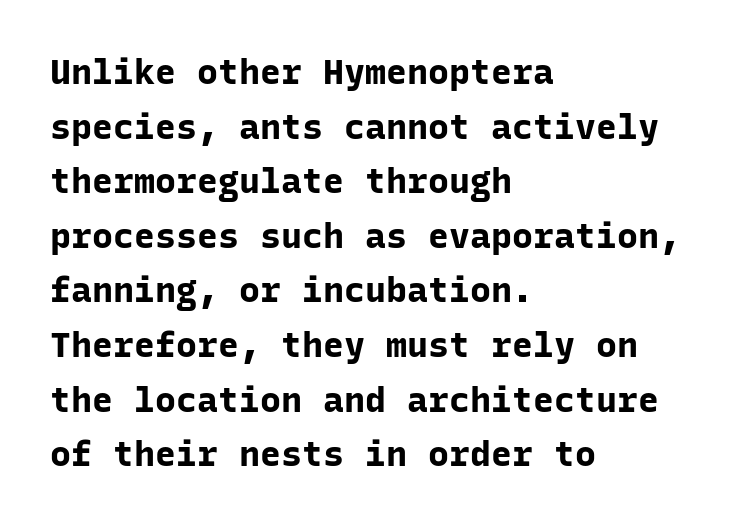
{"serif": "no", "italic": "no", "bold": "yes", "weight": "bold", "width": "normal", "stroke_contrast": "low", "x_height": "medium", "monospaced": "yes", "underline": "no", "align": "left", "line_spacing": "normal", "line_spacing_ratio": 1.56, "letter_spacing": "normal", "letter_spacing_em": 0.0, "glyph_px": 35}
